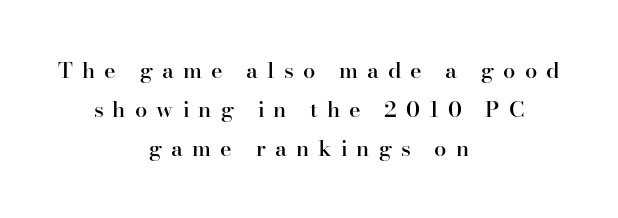
{"italic": "no", "bold": "semi", "underline": "no", "align": "center", "line_spacing_ratio": 1.77, "letter_spacing": "wide", "letter_spacing_em": 0.41, "glyph_px": 22}
